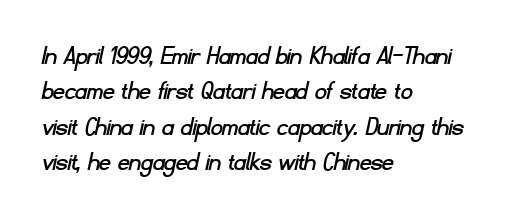
The horizontal fit of the characters is conventional and even. No word sits above an underline. A typesetter would call this leading conventional body-copy spacing. Here the designer chose a conventional face with non-uniform glyph widths. Does the type have serifs? No, each stem ends abruptly.
